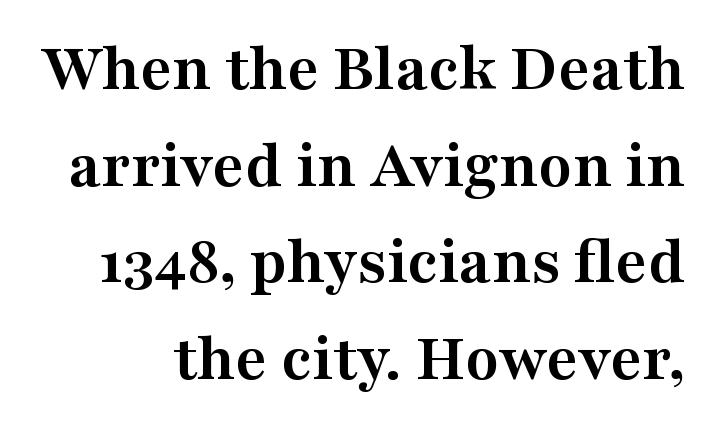
Q: Is the text bold? A: Yes.
Q: Is the text italic (slanted)? A: No, it is upright.
Q: Is the typeface a serif or a sans-serif typeface? A: Serif.
Q: Is the text underlined? A: No.
Q: Is the spacing between letters normal or unusually wide? A: Normal.
Q: Is the spacing between lines tight, normal or loose? A: Normal.
Q: Width (condensed, normal, or wide)? A: Wide.
Q: Stroke contrast? A: Medium.
Q: x-height? A: Medium.
Q: Monospaced? A: No.
